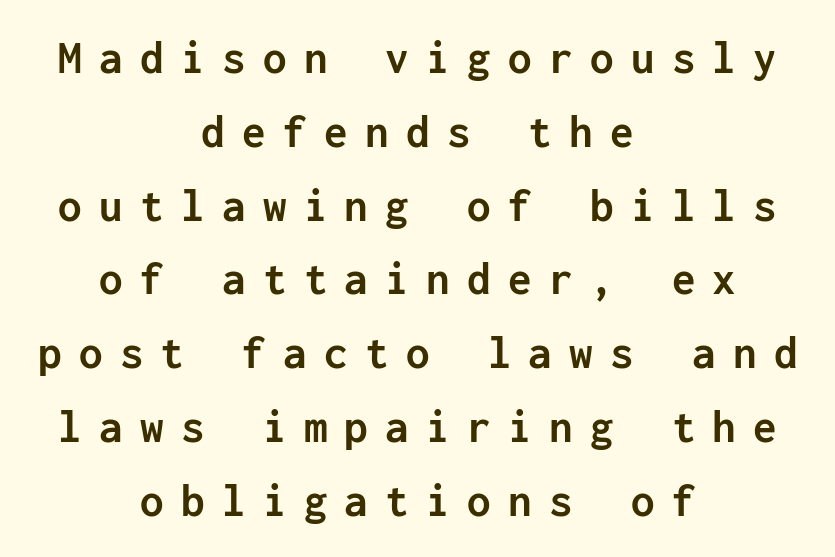
The image shows 47 px semibold sans-serif type, upright, monospaced; set centered, normal line spacing (1.57x), unusually wide letter spacing (+0.37 em), not underlined; low stroke contrast and a medium x-height.
